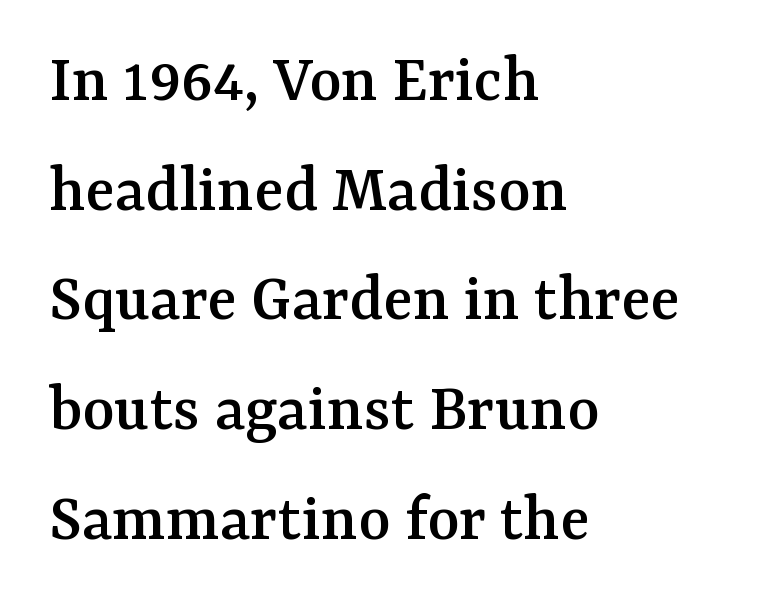
The image shows 69 px serif type, upright; set left-aligned, normal line spacing (1.59x), normal letter spacing, not underlined; medium stroke contrast and a medium x-height.
